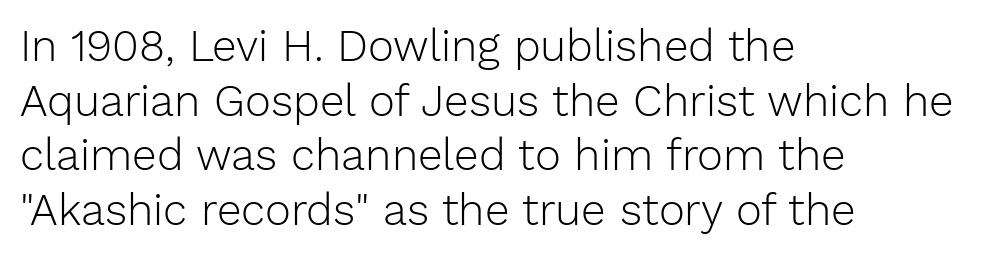
Tall strokes in this sample are plumb rather than angled. No chunkiness to these letters — they're not bold. Look at the tracking — it's just the regular setting, nothing added. Look at the bottom of the vertical strokes: they stop flat, with no serifs.
